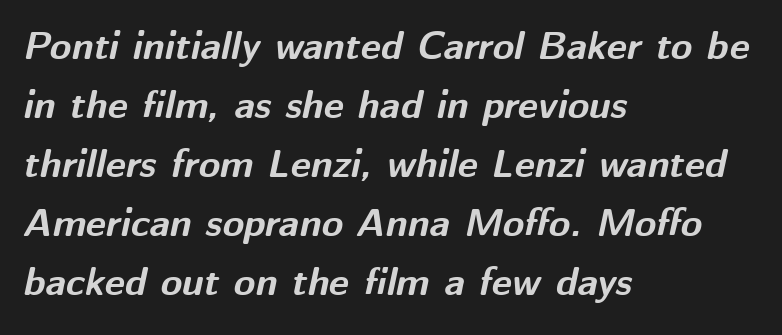
Q: Is the text bold? A: Yes.
Q: Is the text italic (slanted)? A: Yes, it leans right by about 12 degrees.
Q: Is the text underlined? A: No.
Q: How is the paragraph aligned? A: Left-aligned.
Q: Is the spacing between letters normal or unusually wide? A: Normal.
Q: Is the spacing between lines tight, normal or loose? A: Normal.
Q: Width (condensed, normal, or wide)? A: Normal.
Q: Stroke contrast? A: Medium.
Q: x-height? A: Medium.
Q: Monospaced? A: No.
